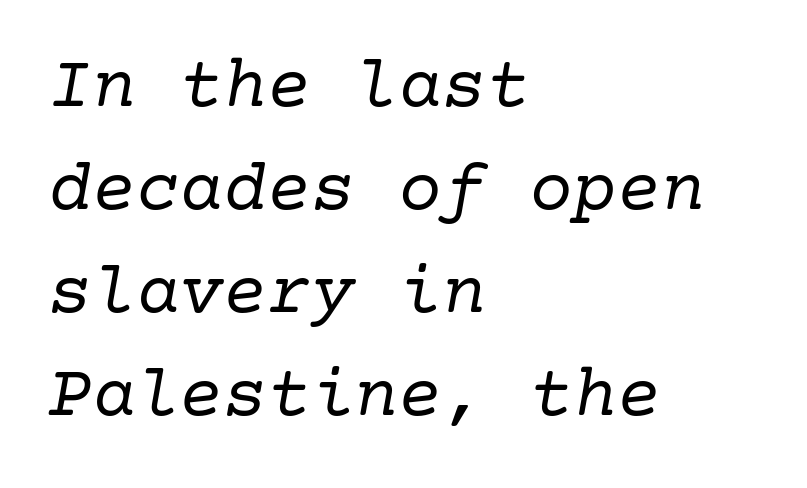
Q: Is the text bold? A: No.
Q: Is the text italic (slanted)? A: Yes, it leans right by about 10 degrees.
Q: Is the typeface a serif or a sans-serif typeface? A: Serif.
Q: Is the text underlined? A: No.
Q: How is the paragraph aligned? A: Left-aligned.
Q: Is the spacing between letters normal or unusually wide? A: Normal.
Q: Is the spacing between lines tight, normal or loose? A: Normal.
Q: Width (condensed, normal, or wide)? A: Normal.
Q: Stroke contrast? A: Low.
Q: x-height? A: Medium.
